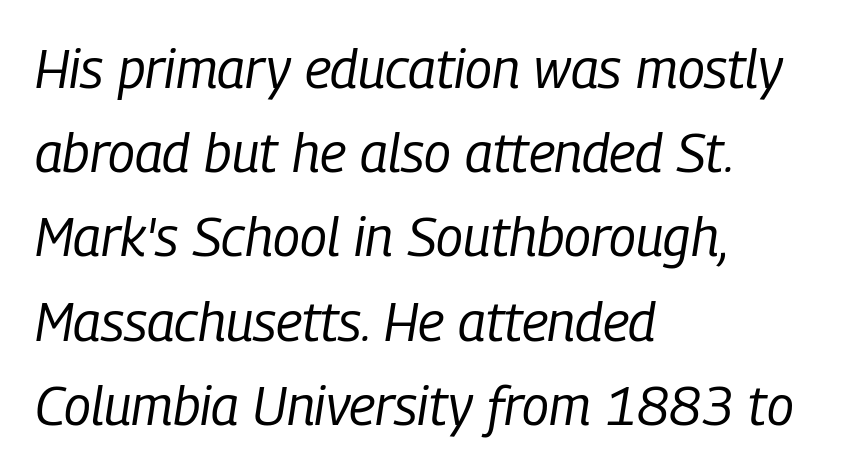
{"italic": "yes", "lean": "right", "slant_degrees": 9, "bold": "no", "weight": "regular", "width": "condensed", "stroke_contrast": "low", "x_height": "medium", "monospaced": "no", "underline": "no", "align": "left", "line_spacing": "normal", "line_spacing_ratio": 1.56, "letter_spacing": "normal", "letter_spacing_em": 0.0, "glyph_px": 54}
